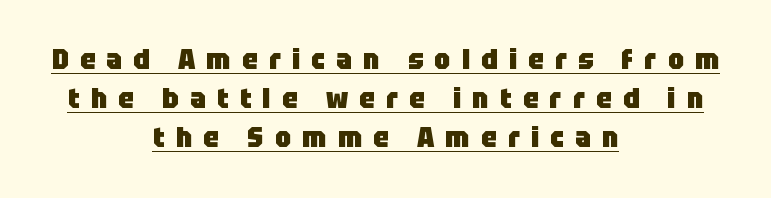
Q: Is the text bold? A: Yes.
Q: Is the text italic (slanted)? A: No, it is upright.
Q: Is the typeface a serif or a sans-serif typeface? A: Sans-serif.
Q: Is the text underlined? A: Yes.
Q: How is the paragraph aligned? A: Centered.
Q: Is the spacing between letters normal or unusually wide? A: Unusually wide.
Q: Is the spacing between lines tight, normal or loose? A: Normal.
Q: Width (condensed, normal, or wide)? A: Normal.
Q: Stroke contrast? A: Low.
Q: x-height? A: Large.
Q: Monospaced? A: No.
